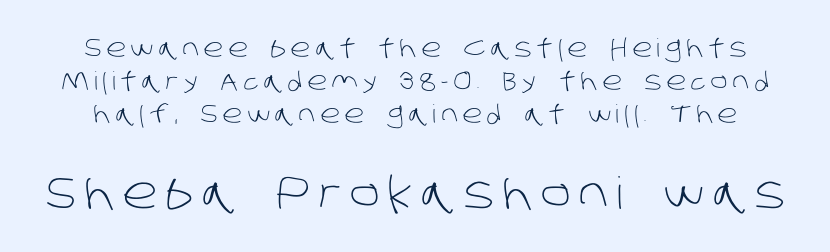
Q: Is the text bold? A: No.
Q: Is the typeface a serif or a sans-serif typeface? A: Sans-serif.
Q: Is the text underlined? A: No.
Q: Is the spacing between lines tight, normal or loose? A: Normal.
Q: Which block of text is set in a larger size, the first (top) or the second (bottom)? A: The second (bottom) one.
Q: Width (condensed, normal, or wide)? A: Normal.
Q: Stroke contrast? A: Low.
Q: x-height? A: Large.
Q: Monospaced? A: No.
